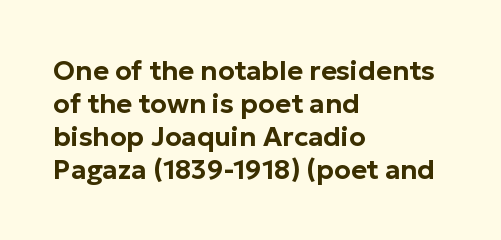
{"italic": "no", "underline": "no", "align": "left", "line_spacing_ratio": 1.22, "letter_spacing": "normal", "letter_spacing_em": 0.0, "glyph_px": 27}
